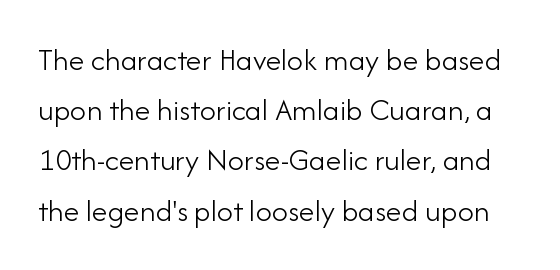
Upright lettering throughout. This rendering features lettering with no underline. Serifs: no, the terminals of the letterforms are clean. Heaviness? Minimal to ordinary, like unemphasized prose. Looks like regular typesetting: each glyph gets only the width it needs.
